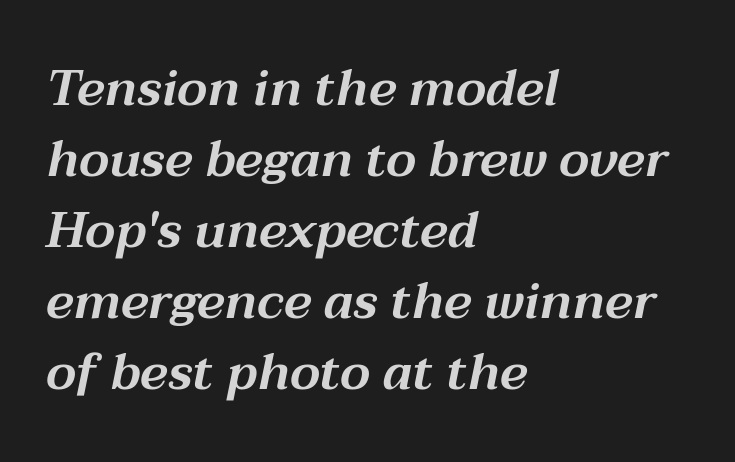
Each letter keeps its own natural width here, so spacing adapts to shape. Clear beneath every line of the passage. Quick note: italic. The text block is weighted toward the left margin, trailing off unevenly rightward. Regular leading. The rendering keeps characters at their native spacing.
